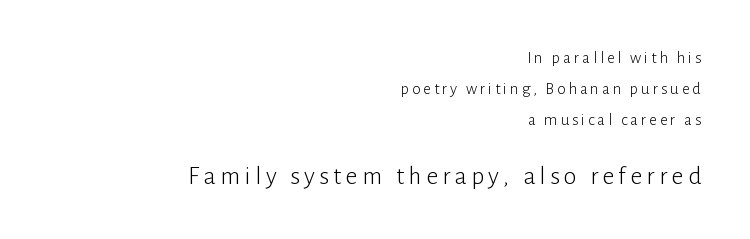
Q: Is the text bold? A: No.
Q: Is the text italic (slanted)? A: No, it is upright.
Q: Is the text underlined? A: No.
Q: How is the paragraph aligned? A: Right-aligned.
Q: Which block of text is set in a larger size, the first (top) or the second (bottom)? A: The second (bottom) one.
